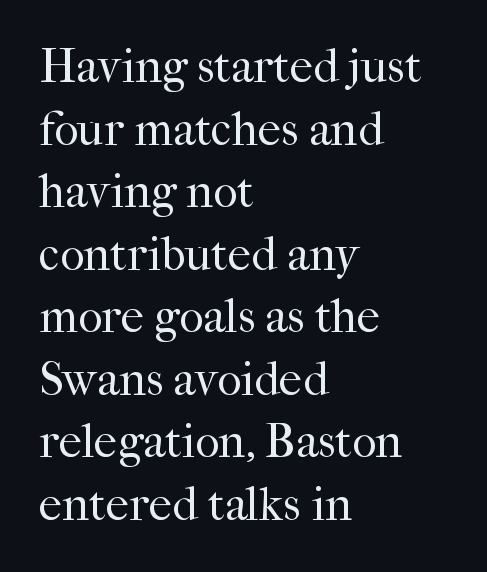
{"serif": "yes", "italic": "no", "bold": "no", "weight": "regular", "width": "normal", "stroke_contrast": "high", "x_height": "medium", "monospaced": "no", "underline": "no", "align": "left", "line_spacing": "normal", "line_spacing_ratio": 1.33, "letter_spacing": "normal", "letter_spacing_em": 0.0, "glyph_px": 47}
